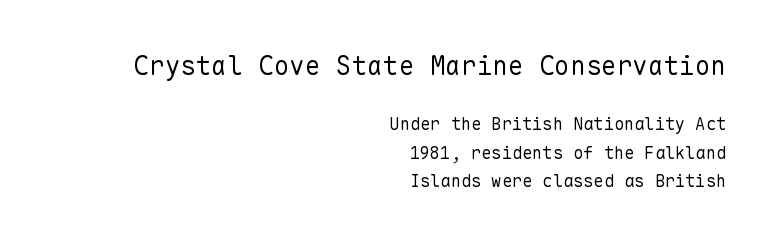
Q: Is the text bold? A: No.
Q: Is the text italic (slanted)? A: No, it is upright.
Q: Is the text underlined? A: No.
Q: How is the paragraph aligned? A: Right-aligned.
Q: Is the spacing between letters normal or unusually wide? A: Normal.
Q: Is the spacing between lines tight, normal or loose? A: Normal.
Q: Which block of text is set in a larger size, the first (top) or the second (bottom)? A: The first (top) one.
